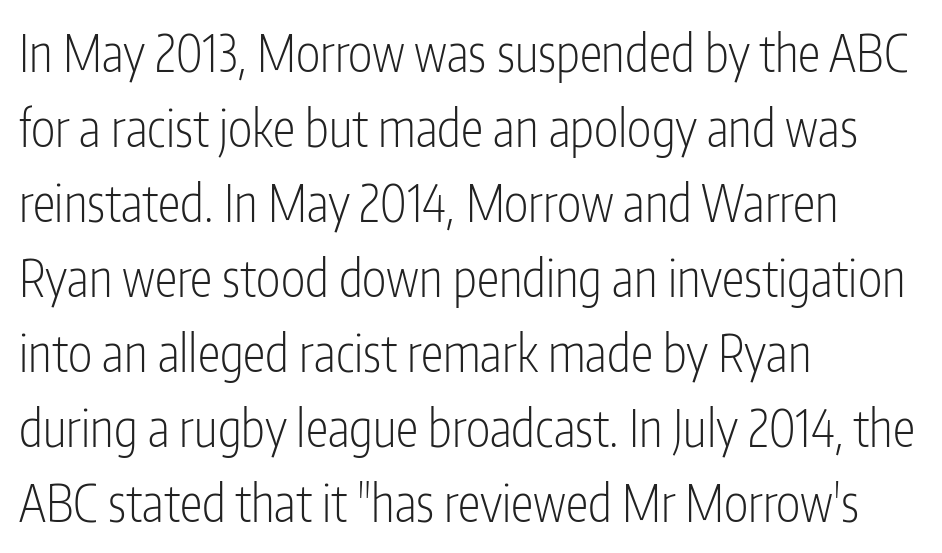
The image shows 51 px light, condensed sans-serif type, upright; set left-aligned, normal line spacing (1.47x), normal letter spacing, not underlined; low stroke contrast and a medium x-height.
